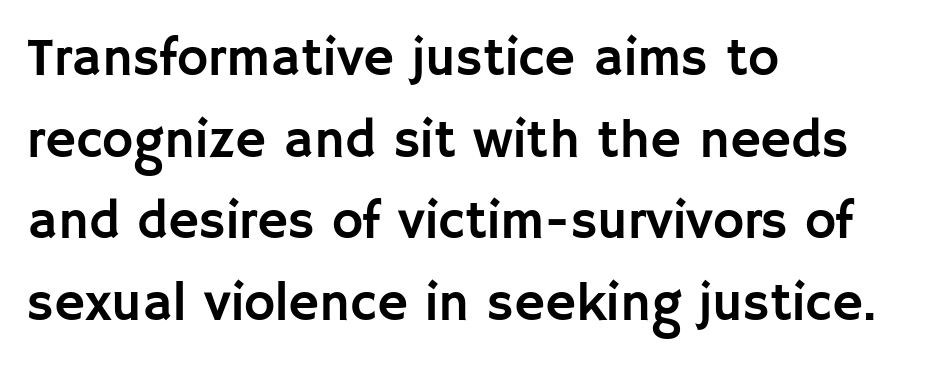
The image shows 53 px sans-serif type, upright; set left-aligned, normal line spacing (1.54x), normal letter spacing, not underlined; low stroke contrast and a large x-height.
